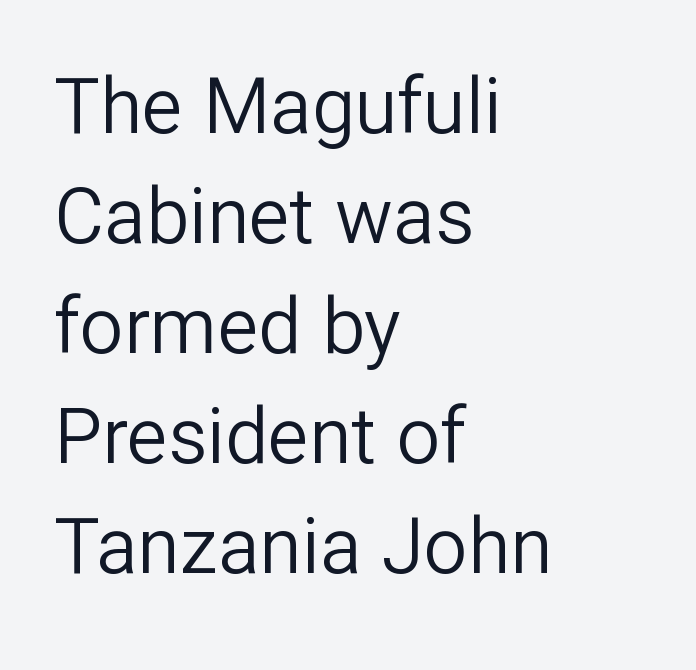
Plain, unruled lines of type. Caption: face not bold, strokes unweighted. It's the straight-up-and-down kind of type. Does the copy run flush right? No — it runs flush left. Proportional: the letters do not fall into vertical columns.
